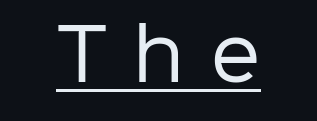
{"serif": "no", "italic": "no", "bold": "no", "weight": "regular", "width": "normal", "stroke_contrast": "low", "x_height": "medium", "monospaced": "no", "underline": "yes", "letter_spacing": "wide", "letter_spacing_em": 0.38, "glyph_px": 70}
